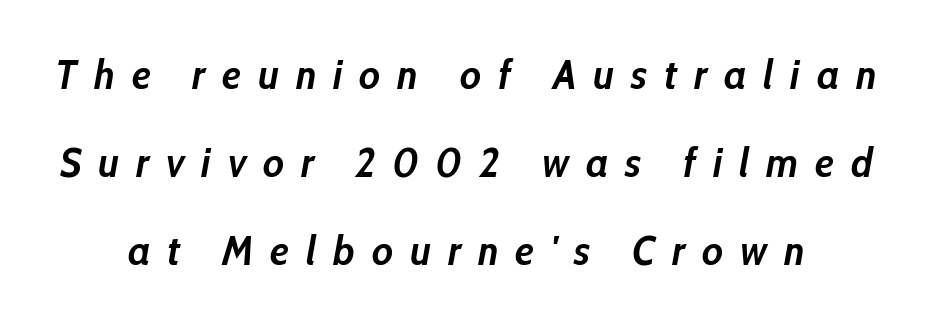
{"italic": "yes", "lean": "right", "slant_degrees": 10, "bold": "yes", "weight": "semibold", "width": "condensed", "stroke_contrast": "low", "x_height": "medium", "monospaced": "no", "underline": "no", "line_spacing": "loose", "line_spacing_ratio": 2.09, "letter_spacing": "wide", "letter_spacing_em": 0.4, "glyph_px": 42}
